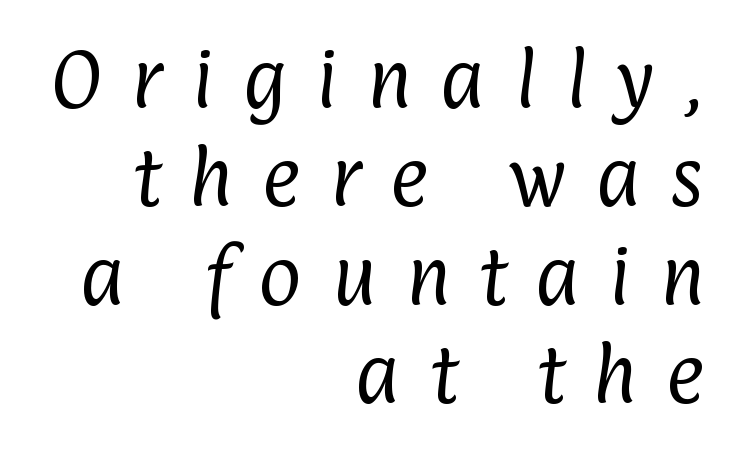
The image shows 66 px regular-weight, condensed sans-serif type; set right-aligned, normal line spacing (1.49x), unusually wide letter spacing (+0.44 em), not underlined; low stroke contrast and a medium x-height.
